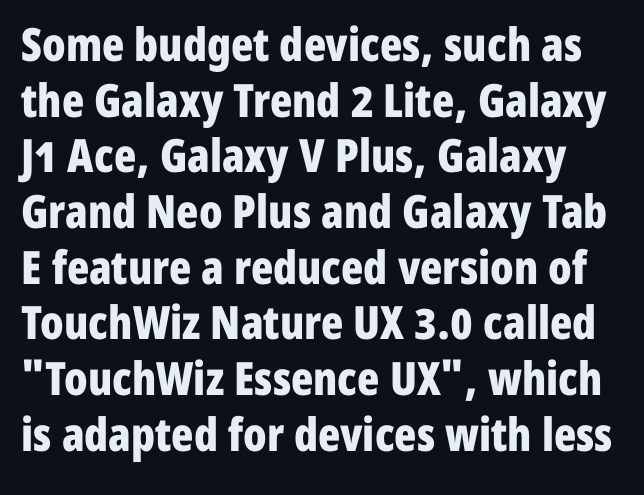
In terms of posture, this sample is upright. Classification — sans serif. Descender tails drop into unmarked territory. Spacing between characters is what you'd get straight out of the box. Typographic density is high because the face is bold. Spacing verdict: proportional, widths tailored to each character.
